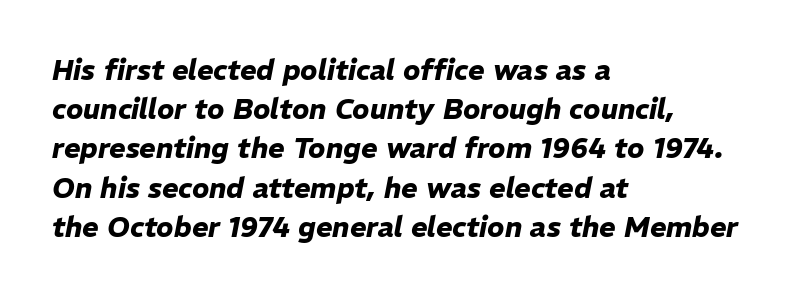
{"italic": "yes", "lean": "right", "slant_degrees": 11, "bold": "yes", "weight": "heavy", "width": "normal", "stroke_contrast": "low", "x_height": "medium", "monospaced": "no", "underline": "no", "align": "left", "line_spacing": "normal", "line_spacing_ratio": 1.4, "letter_spacing": "normal", "letter_spacing_em": 0.0, "glyph_px": 28}
